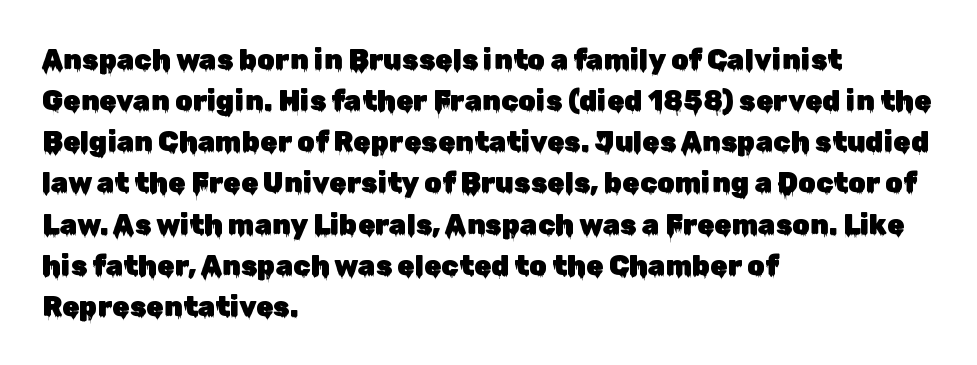
The image shows 28 px sans-serif type, upright; set left-aligned, normal line spacing (1.47x), normal letter spacing, not underlined; low stroke contrast and a medium x-height.
